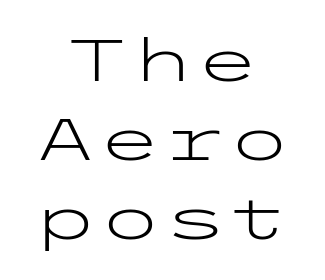
{"serif": "no", "italic": "no", "bold": "no", "weight": "light", "width": "wide", "stroke_contrast": "low", "x_height": "medium", "underline": "no", "align": "center", "line_spacing": "normal", "line_spacing_ratio": 1.34, "letter_spacing": "normal", "letter_spacing_em": 0.0, "glyph_px": 59}
